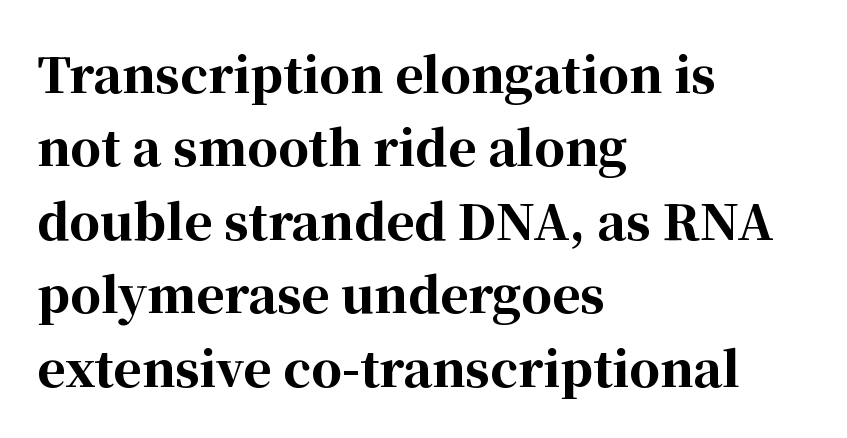
Q: Is the text bold? A: Yes.
Q: Is the text italic (slanted)? A: No, it is upright.
Q: Is the typeface a serif or a sans-serif typeface? A: Serif.
Q: Is the text underlined? A: No.
Q: How is the paragraph aligned? A: Left-aligned.
Q: Is the spacing between letters normal or unusually wide? A: Normal.
Q: Is the spacing between lines tight, normal or loose? A: Normal.
Q: Width (condensed, normal, or wide)? A: Normal.
Q: Stroke contrast? A: High.
Q: x-height? A: Medium.
Q: Monospaced? A: No.
